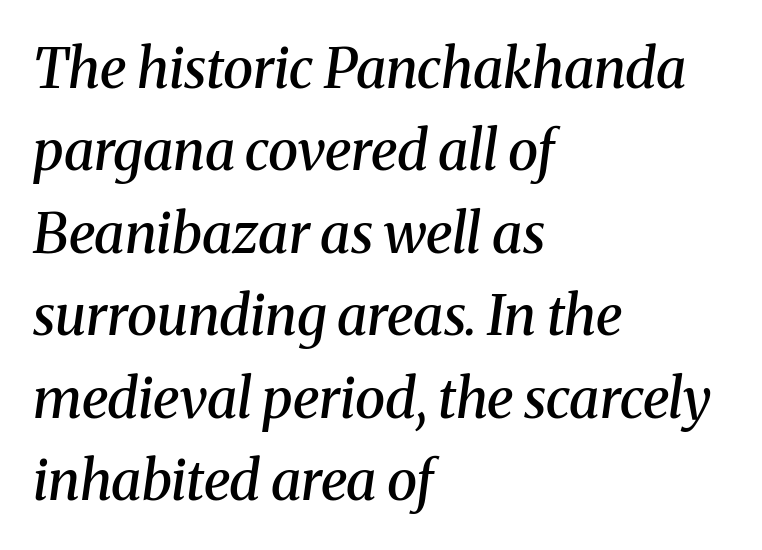
These words are printed semibold, heavier than regular yet not bold. Leftover space on each line is placed entirely after the last word. Words float on clear page, feet unadorned. Regarding leading, the lines here are spaced in the standard way.
